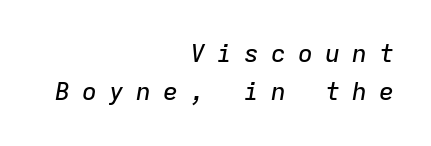
{"italic": "yes", "lean": "right", "slant_degrees": 9, "underline": "no", "align": "right", "line_spacing": "normal", "line_spacing_ratio": 1.53, "letter_spacing": "wide", "letter_spacing_em": 0.48, "glyph_px": 25}
